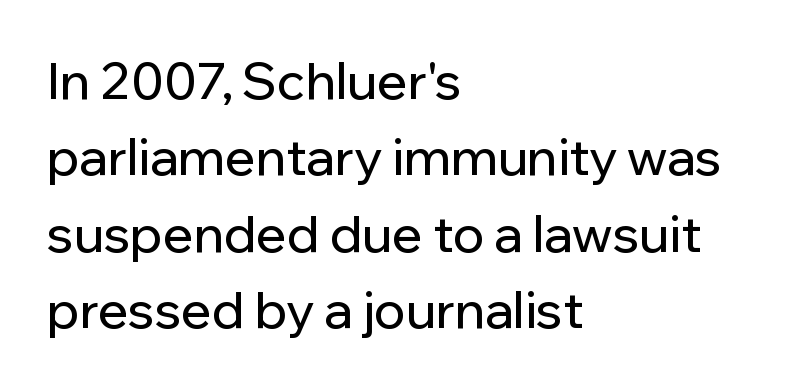
Line starts are locked; line ends wander. Vertically, the passage feels balanced, rows spaced as you'd expect. In terms of letterform style, serifs are entirely absent. These lines were composed using upright roman letters. Default kerning and tracking; the words read as compact shapes.
